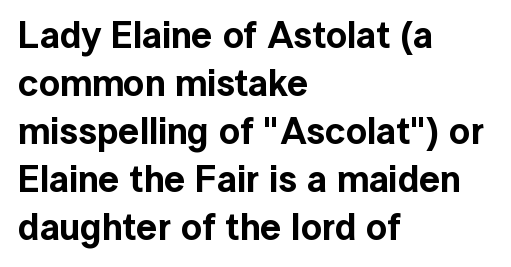
Q: Is the text italic (slanted)? A: No, it is upright.
Q: Is the typeface a serif or a sans-serif typeface? A: Sans-serif.
Q: Is the text underlined? A: No.
Q: How is the paragraph aligned? A: Left-aligned.
Q: Is the spacing between letters normal or unusually wide? A: Normal.
Q: Is the spacing between lines tight, normal or loose? A: Normal.
Q: Width (condensed, normal, or wide)? A: Normal.
Q: x-height? A: Medium.
Q: Monospaced? A: No.
